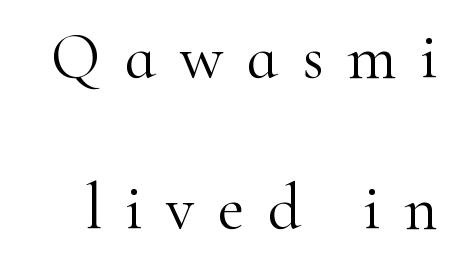
The image shows 65 px light serif type, upright; set loose line spacing (2.32x), unusually wide letter spacing (+0.36 em), not underlined; high stroke contrast and a small x-height.
